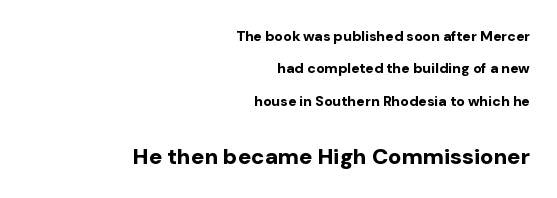
Q: Is the text bold? A: Yes.
Q: Is the text italic (slanted)? A: No, it is upright.
Q: Is the text underlined? A: No.
Q: How is the paragraph aligned? A: Right-aligned.
Q: Is the spacing between letters normal or unusually wide? A: Normal.
Q: Is the spacing between lines tight, normal or loose? A: Loose.
Q: Which block of text is set in a larger size, the first (top) or the second (bottom)? A: The second (bottom) one.
